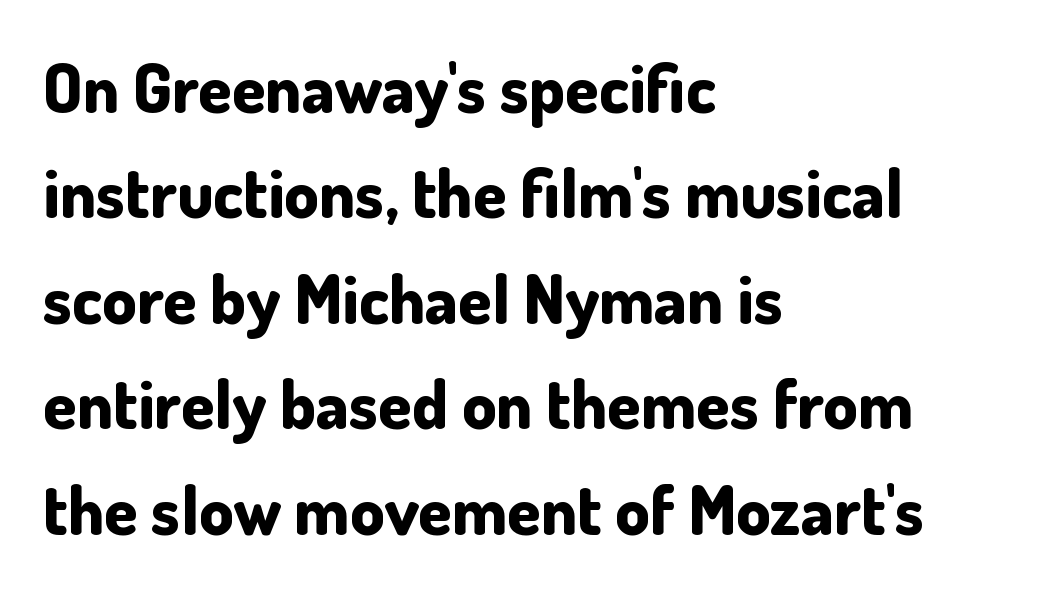
{"serif": "no", "italic": "no", "bold": "yes", "weight": "bold", "width": "normal", "stroke_contrast": "low", "x_height": "small", "monospaced": "no", "underline": "no", "align": "left", "line_spacing": "normal", "line_spacing_ratio": 1.55, "letter_spacing": "normal", "letter_spacing_em": 0.0, "glyph_px": 68}
